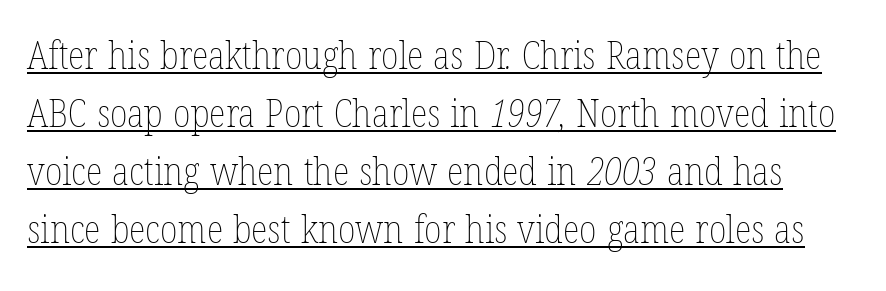
Q: Is the text bold? A: No.
Q: Is the text underlined? A: Yes.
Q: Is the spacing between letters normal or unusually wide? A: Normal.
Q: Is the spacing between lines tight, normal or loose? A: Normal.
Q: Width (condensed, normal, or wide)? A: Condensed.
Q: Stroke contrast? A: Low.
Q: x-height? A: Medium.
Q: Monospaced? A: No.
